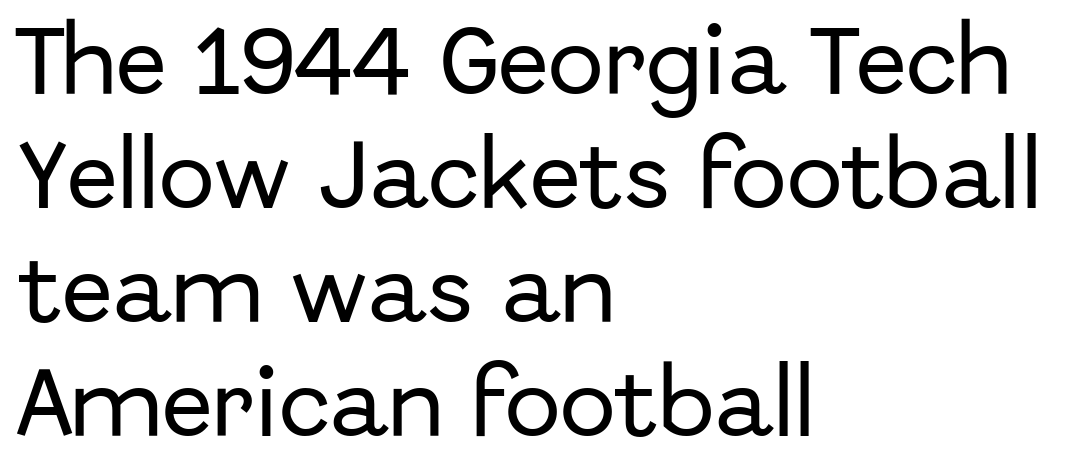
{"serif": "no", "italic": "no", "width": "normal", "stroke_contrast": "low", "x_height": "medium", "monospaced": "no", "underline": "no", "align": "left", "line_spacing": "normal", "line_spacing_ratio": 1.52, "letter_spacing": "normal", "letter_spacing_em": 0.0, "glyph_px": 75}
